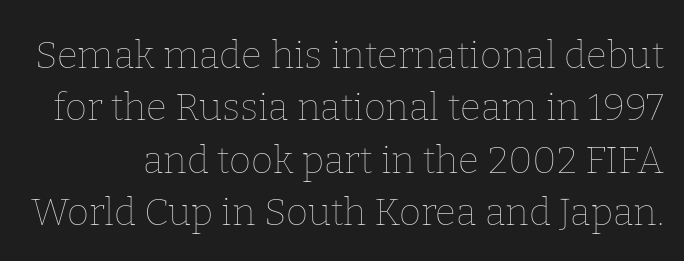
The image shows 38 px thin type, upright; set normal line spacing (1.38x), normal letter spacing, not underlined; low stroke contrast and a medium x-height.
